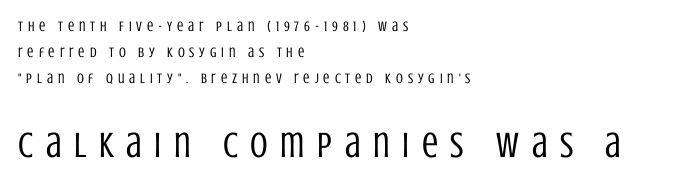
{"serif": "no", "italic": "no", "bold": "no", "weight": "regular", "width": "condensed", "stroke_contrast": "low", "x_height": "large", "monospaced": "no", "underline": "no", "align": "left", "line_spacing_ratio": 1.87, "letter_spacing": "wide", "letter_spacing_em": 0.35, "larger_block": "second", "size_ratio": 2.57, "glyph_px": 36}
